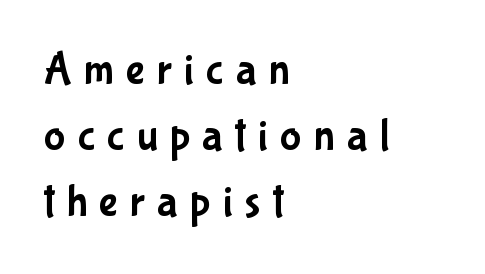
Every row of glyphs begins at an identical x-position on the left. Compared with typical paragraphs, the rows here are spaced about the same. The rendering inserts visible extra space after every character. The text was rendered using a sans face with plain stroke endings. Note the varied advance widths — an 'i' is clearly narrower than an 'm'.
